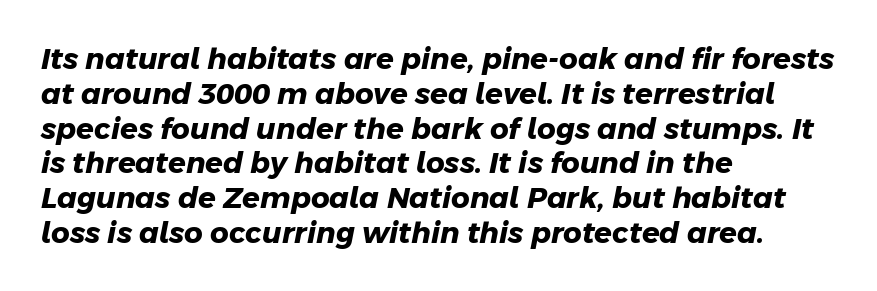
Q: Is the text bold? A: Yes.
Q: Is the typeface a serif or a sans-serif typeface? A: Sans-serif.
Q: Is the text underlined? A: No.
Q: How is the paragraph aligned? A: Left-aligned.
Q: Is the spacing between letters normal or unusually wide? A: Normal.
Q: Width (condensed, normal, or wide)? A: Normal.
Q: Stroke contrast? A: Low.
Q: x-height? A: Medium.
Q: Monospaced? A: No.
